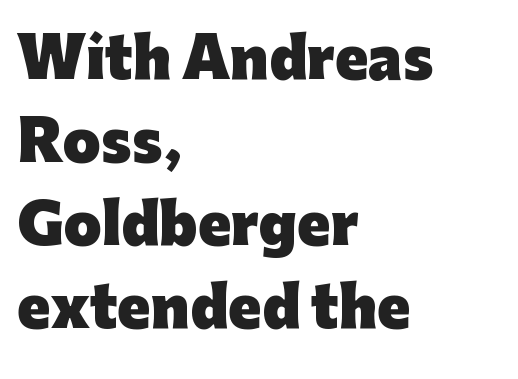
The space beneath each line is pristine and unruled. Letter spacing: default. Short and long lines alike share a common starting point at left. Compared with typical paragraphs, the rows here are spaced about the same.
